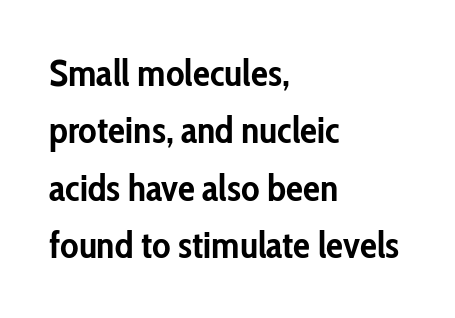
On the weight axis this lands at bold, roughly 700. The rendering shows plain stroke endings on the letterforms — a sans-serif design. You could not count columns in this text — the font is proportionally spaced. Baseline-to-baseline distance is the conventional proportion of letter height. Tracking here is standard; glyphs follow each other at the usual distance. Where is the straight margin? On the left.
